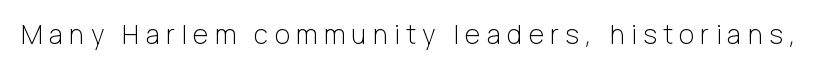
The image shows 26 px text type, upright; set unusually wide letter spacing (+0.25 em), not underlined.
